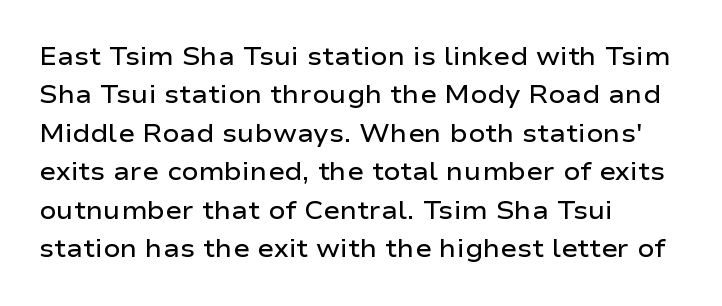
Has an underline been added? It has not. A typesetter would mark this as roman, not italic. The passage shown has conventional tracking throughout. The rows are spaced the way most documents space them. Each line starts at the same left margin while the right side varies. The font is running at a semibold setting, under full bold.
